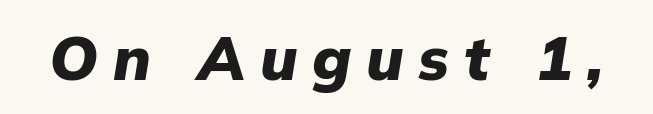
This sample uses an oblique cut, with every glyph tilted off the vertical. The string is rendered with underlining switched off. The passage shown is typed in a proportional face where columns would drift. The sample has been set heavy, in full bold.
